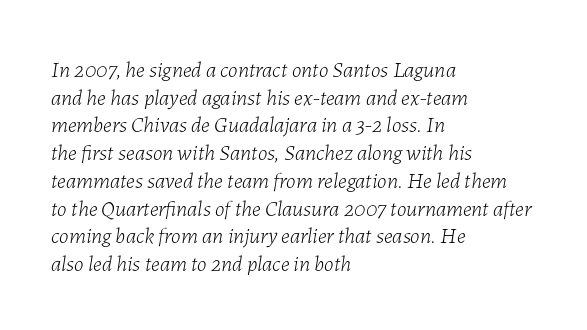
The image shows 22 px text type, italic (leaning right); set left-aligned, normal line spacing (1.26x), normal letter spacing, not underlined.
